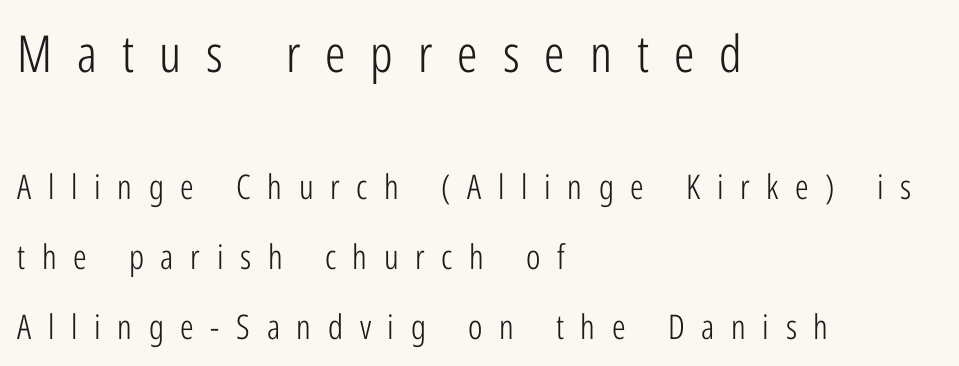
Q: Is the text bold? A: No.
Q: Is the text italic (slanted)? A: No, it is upright.
Q: Is the typeface a serif or a sans-serif typeface? A: Sans-serif.
Q: Is the text underlined? A: No.
Q: How is the paragraph aligned? A: Left-aligned.
Q: Is the spacing between letters normal or unusually wide? A: Unusually wide.
Q: Is the spacing between lines tight, normal or loose? A: Loose.
Q: Which block of text is set in a larger size, the first (top) or the second (bottom)? A: The first (top) one.
Q: Width (condensed, normal, or wide)? A: Condensed.
Q: Stroke contrast? A: Low.
Q: x-height? A: Medium.
Q: Monospaced? A: No.
